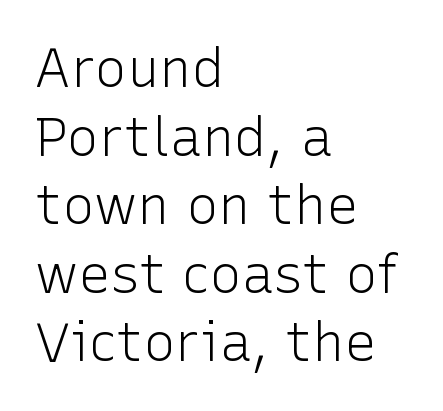
The image shows 54 px light sans-serif type, upright; set left-aligned, normal line spacing (1.27x), normal letter spacing, not underlined; low stroke contrast and a medium x-height.
